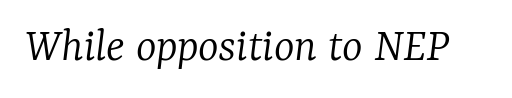
The image shows 49 px light serif type, italic (leaning right); set normal letter spacing, not underlined; low stroke contrast and a medium x-height.
